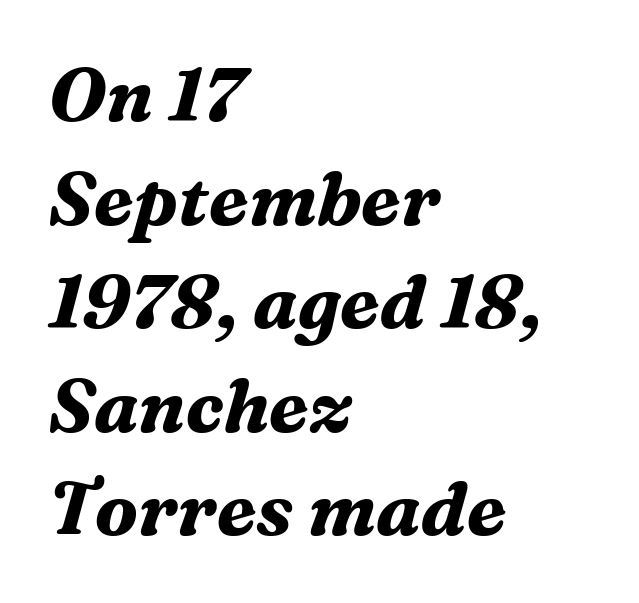
{"serif": "yes", "italic": "yes", "lean": "right", "slant_degrees": 16, "bold": "yes", "weight": "bold", "width": "normal", "stroke_contrast": "medium", "x_height": "medium", "monospaced": "no", "underline": "no", "align": "left", "line_spacing": "normal", "line_spacing_ratio": 1.4, "letter_spacing": "normal", "letter_spacing_em": 0.0, "glyph_px": 74}
